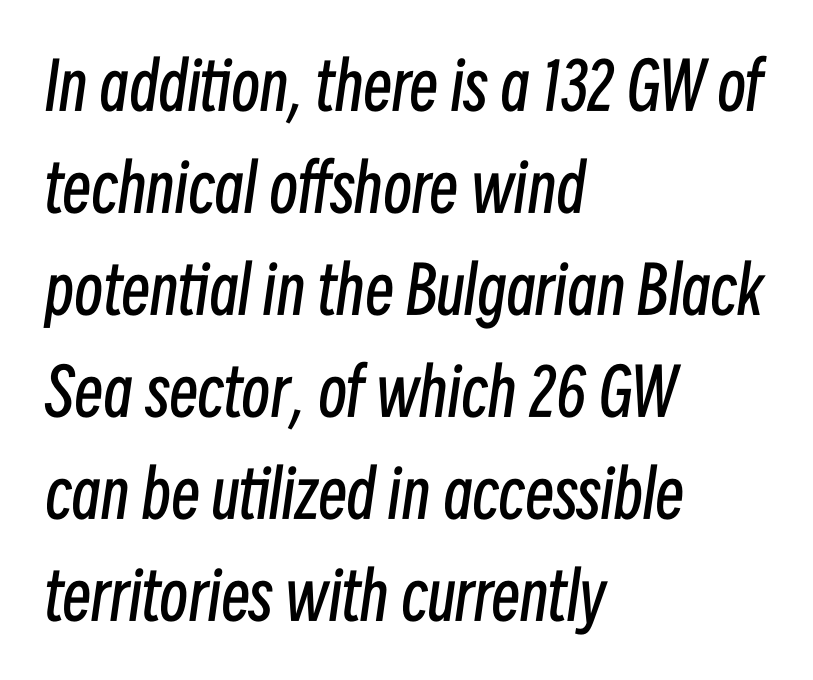
Q: Is the text bold? A: No.
Q: Is the text italic (slanted)? A: Yes, it leans right by about 8 degrees.
Q: Is the text underlined? A: No.
Q: How is the paragraph aligned? A: Left-aligned.
Q: Is the spacing between letters normal or unusually wide? A: Normal.
Q: Is the spacing between lines tight, normal or loose? A: Normal.
Q: Width (condensed, normal, or wide)? A: Condensed.
Q: Stroke contrast? A: Low.
Q: x-height? A: Medium.
Q: Monospaced? A: No.
